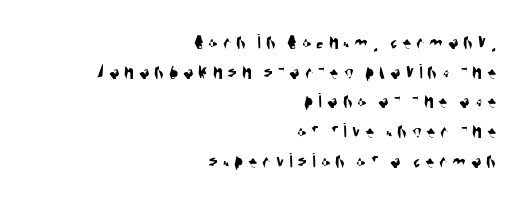
A flush-right, rag-left setting is used for this passage. Check under the words: just untouched page. Compared with typical paragraphs, the rows here are spaced about the same. Tracking value appears strongly positive — letters spread wide.
